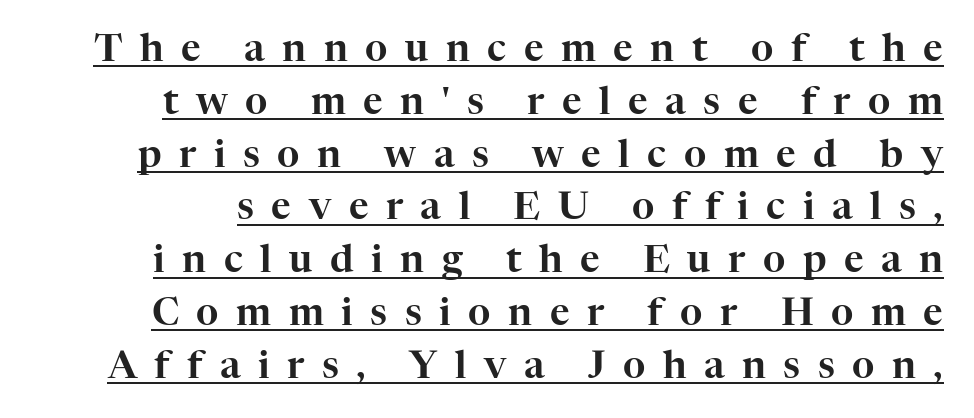
{"serif": "yes", "italic": "no", "width": "normal", "stroke_contrast": "high", "x_height": "medium", "monospaced": "no", "underline": "yes", "line_spacing": "normal", "line_spacing_ratio": 1.39, "letter_spacing": "wide", "letter_spacing_em": 0.46, "glyph_px": 38}
